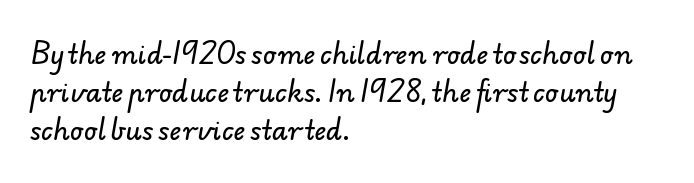
Q: Is the text underlined? A: No.
Q: How is the paragraph aligned? A: Left-aligned.
Q: Is the spacing between letters normal or unusually wide? A: Normal.
Q: Is the spacing between lines tight, normal or loose? A: Normal.
